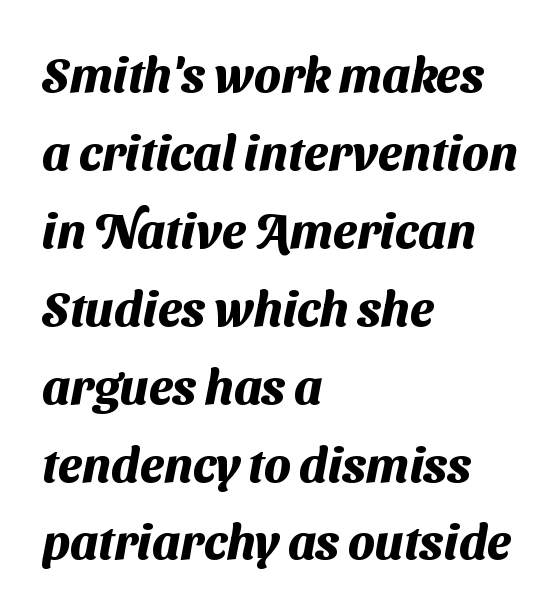
Q: Is the text bold? A: Yes.
Q: Is the typeface a serif or a sans-serif typeface? A: Sans-serif.
Q: Is the text underlined? A: No.
Q: How is the paragraph aligned? A: Left-aligned.
Q: Is the spacing between letters normal or unusually wide? A: Normal.
Q: Is the spacing between lines tight, normal or loose? A: Normal.
Q: Width (condensed, normal, or wide)? A: Normal.
Q: Stroke contrast? A: Medium.
Q: x-height? A: Medium.
Q: Monospaced? A: No.
